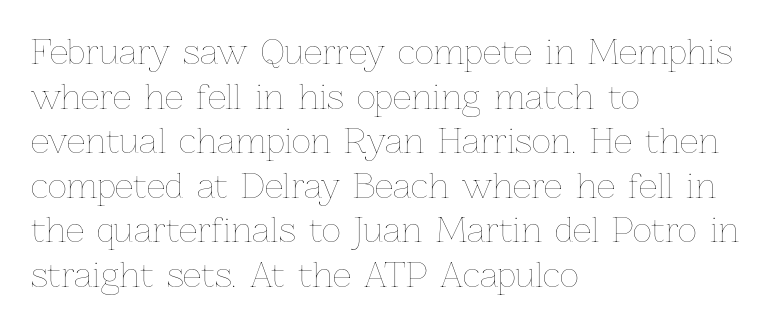
These glyphs show unthickened strokes, regular width or finer. Posture: upright roman. Which margin do the lines hug? The left one — the right edge is uneven. Each letter keeps its own natural width here, so spacing adapts to shape. This sample keeps an unexceptional amount of space between lines. The space beneath each line is pristine and unruled.
